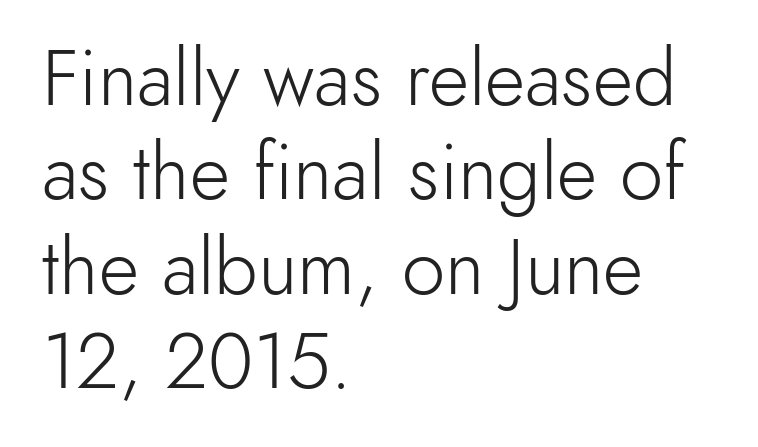
The image shows 78 px light sans-serif type, upright; set left-aligned, line spacing 1.21x, normal letter spacing, not underlined; a small x-height.
